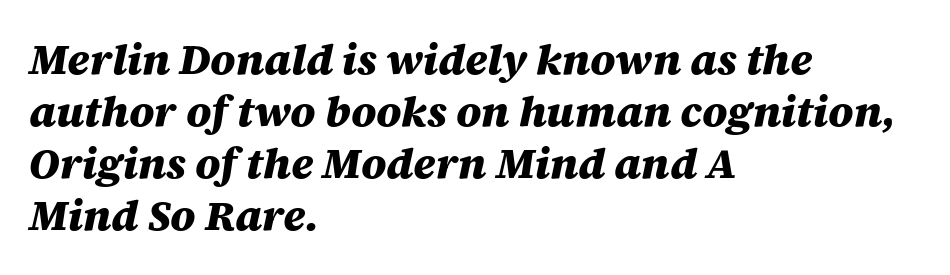
Q: Is the text bold? A: Yes.
Q: Is the text italic (slanted)? A: Yes, it leans right by about 12 degrees.
Q: Is the text underlined? A: No.
Q: How is the paragraph aligned? A: Left-aligned.
Q: Is the spacing between letters normal or unusually wide? A: Normal.
Q: Width (condensed, normal, or wide)? A: Normal.
Q: Stroke contrast? A: Medium.
Q: x-height? A: Large.
Q: Monospaced? A: No.
